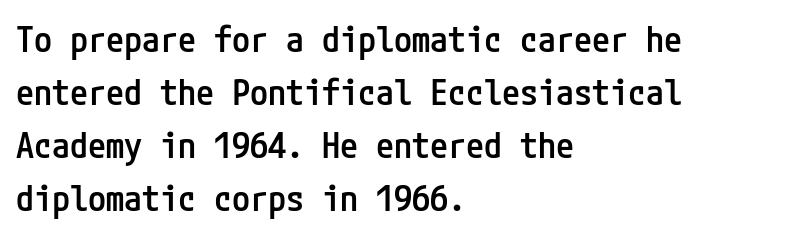
Descenders are the only things crossing below the line. Italic: no, the glyphs are upright roman. The compositor pushed each line to the left boundary. Caption: semibold face, moderately heavy strokes. No extra tracking has been applied to these lines. Leading: standard.
